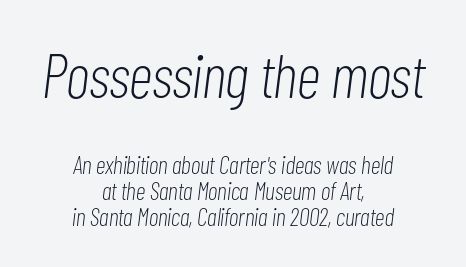
{"italic": "yes", "lean": "right", "slant_degrees": 7, "bold": "no", "weight": "light", "width": "condensed", "stroke_contrast": "low", "x_height": "medium", "monospaced": "no", "underline": "no", "align": "center", "line_spacing": "tight", "line_spacing_ratio": 1.03, "letter_spacing": "normal", "letter_spacing_em": 0.0, "larger_block": "first", "size_ratio": 2.48, "glyph_px": 62}
